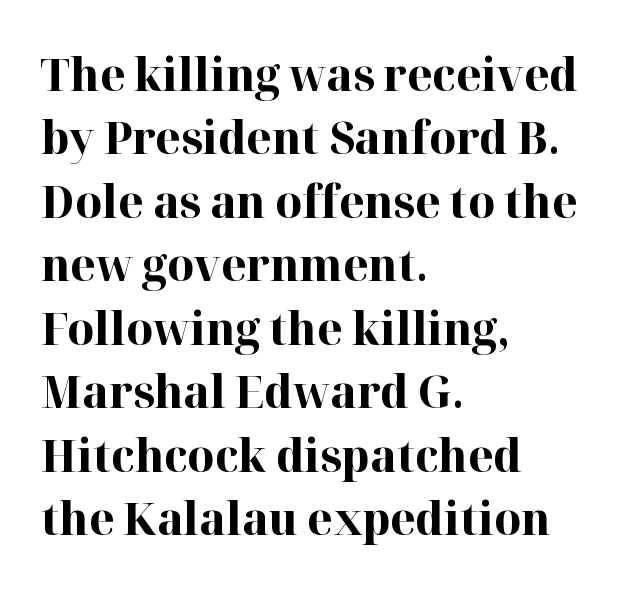
Q: Is the text bold? A: Yes.
Q: Is the text italic (slanted)? A: No, it is upright.
Q: Is the typeface a serif or a sans-serif typeface? A: Serif.
Q: Is the text underlined? A: No.
Q: How is the paragraph aligned? A: Left-aligned.
Q: Is the spacing between letters normal or unusually wide? A: Normal.
Q: Is the spacing between lines tight, normal or loose? A: Normal.
Q: Width (condensed, normal, or wide)? A: Normal.
Q: Stroke contrast? A: High.
Q: x-height? A: Medium.
Q: Monospaced? A: No.
